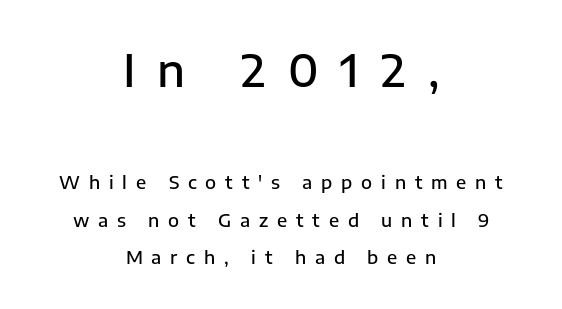
The image shows 45 px semibold sans-serif type, upright; set centered, loose line spacing (2.09x), unusually wide letter spacing (+0.49 em), not underlined; the first (top) block is 2.5x larger; low stroke contrast and a medium x-height.
